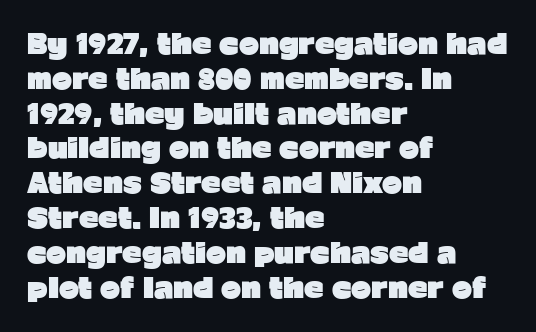
The words here are not underlined. Style check: upright. Typesetter's note: full bold, strokes at maximum text heaviness. Left-aligned paragraph, ragged on the right. One glance says typical: line gaps are just what's usual. Look at the tracking — it's just the regular setting, nothing added.
